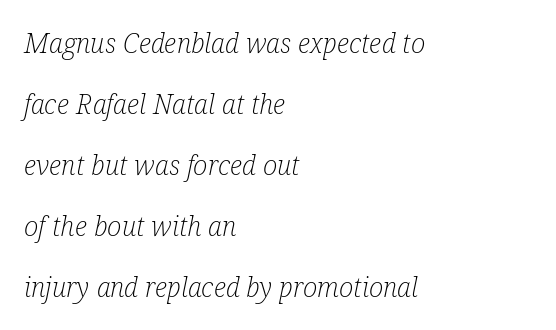
The whole block is typeset with a tilt. Just letters on the line, the space beneath them empty. Caption: standard tracking, unaltered. No heavy texture on the line: the type isn't bold.
